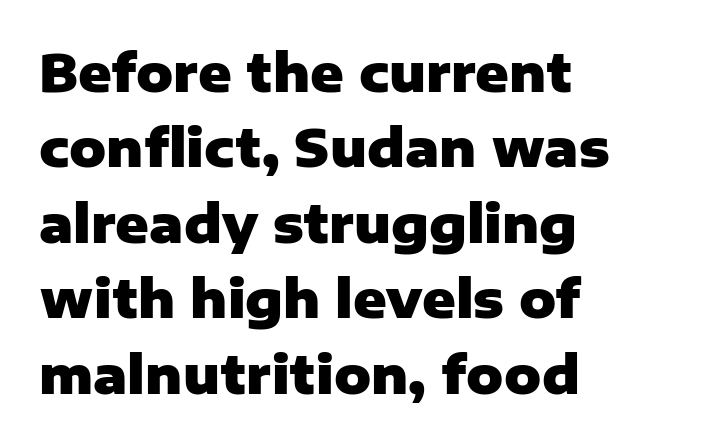
The ragged edge is on the right, which tells us the setting is flush left. Vertical strokes here are truly vertical. The letters advance in unequal steps, a hallmark of proportional type. The rendering shows plain stroke endings on the letterforms — a sans-serif design. This is heavy type, rendered in bold.
